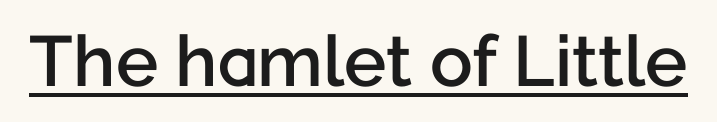
Q: Is the text bold? A: Semi-bold.
Q: Is the text italic (slanted)? A: No, it is upright.
Q: Is the typeface a serif or a sans-serif typeface? A: Sans-serif.
Q: Is the text underlined? A: Yes.
Q: Is the spacing between letters normal or unusually wide? A: Normal.
Q: Width (condensed, normal, or wide)? A: Normal.
Q: Stroke contrast? A: Low.
Q: x-height? A: Medium.
Q: Monospaced? A: No.
